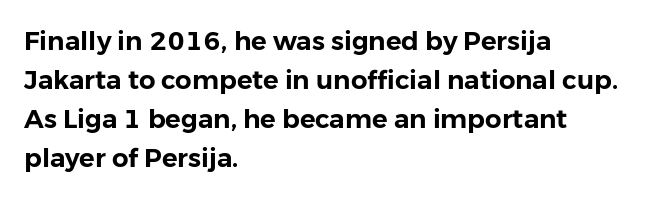
Q: Is the text italic (slanted)? A: No, it is upright.
Q: Is the text underlined? A: No.
Q: How is the paragraph aligned? A: Left-aligned.
Q: Is the spacing between letters normal or unusually wide? A: Normal.
Q: Is the spacing between lines tight, normal or loose? A: Normal.
